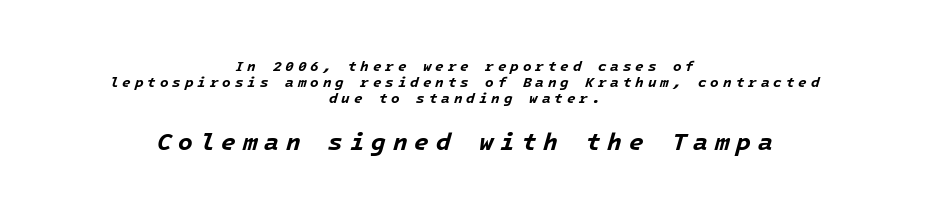
Q: Is the text bold? A: Yes.
Q: Is the text italic (slanted)? A: Yes, it leans right by about 16 degrees.
Q: Is the text underlined? A: No.
Q: How is the paragraph aligned? A: Centered.
Q: Is the spacing between letters normal or unusually wide? A: Unusually wide.
Q: Which block of text is set in a larger size, the first (top) or the second (bottom)? A: The second (bottom) one.
